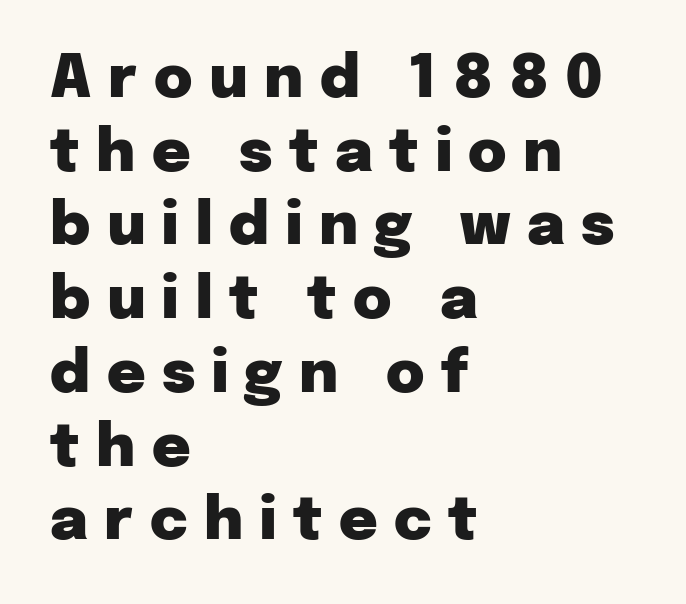
The image shows 59 px heavy sans-serif type, upright; set left-aligned, normal line spacing (1.25x), unusually wide letter spacing (+0.28 em), not underlined; low stroke contrast and a medium x-height.
